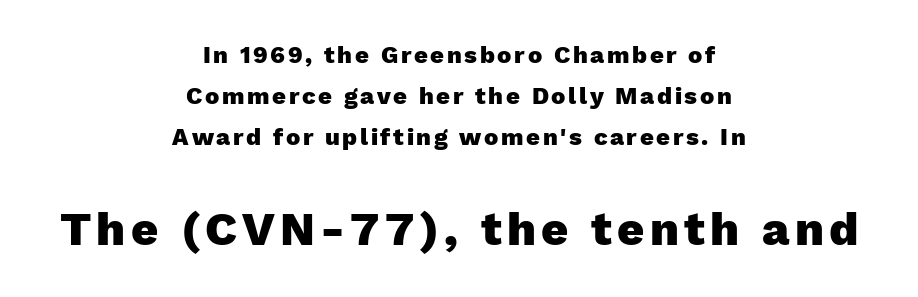
The image shows 47 px heavy sans-serif type, upright; set centered, line spacing 1.71x, not underlined; the second (bottom) block is 1.96x larger; low stroke contrast and a medium x-height.
